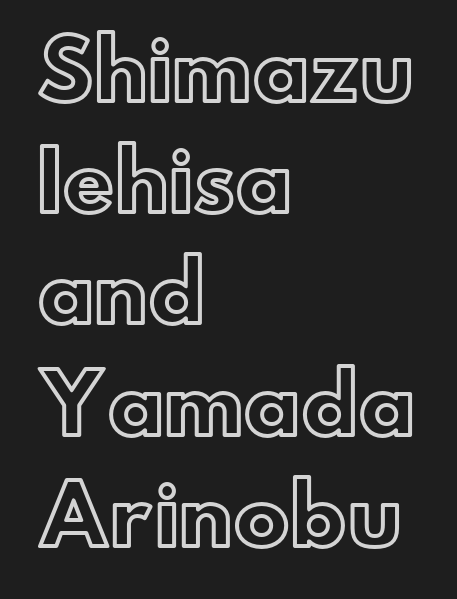
{"italic": "no", "width": "normal", "x_height": "small", "monospaced": "no", "underline": "no", "align": "left", "line_spacing": "normal", "line_spacing_ratio": 1.39, "letter_spacing": "normal", "letter_spacing_em": 0.0, "glyph_px": 80}
